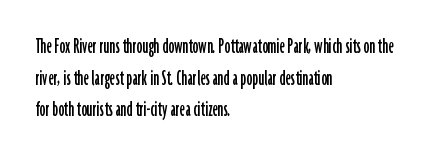
The letterforms sit shoulder to shoulder at normal distance. The paragraph has a hard left edge and a soft right edge. A clean baseline with only descenders dipping below it. No italicization has been applied; the sample stays upright.
